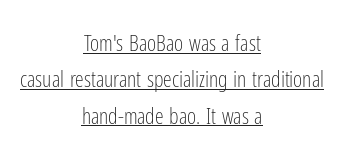
{"italic": "no", "bold": "no", "underline": "yes", "align": "center", "line_spacing": "normal", "line_spacing_ratio": 1.65, "letter_spacing": "normal", "letter_spacing_em": 0.0, "glyph_px": 22}
